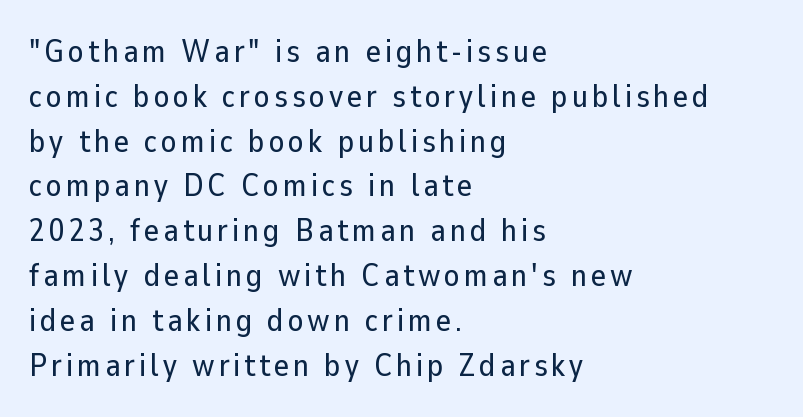
Q: Is the text italic (slanted)? A: No, it is upright.
Q: Is the typeface a serif or a sans-serif typeface? A: Sans-serif.
Q: Is the text underlined? A: No.
Q: How is the paragraph aligned? A: Left-aligned.
Q: Is the spacing between lines tight, normal or loose? A: Normal.
Q: Width (condensed, normal, or wide)? A: Normal.
Q: Stroke contrast? A: Low.
Q: x-height? A: Medium.
Q: Monospaced? A: No.
